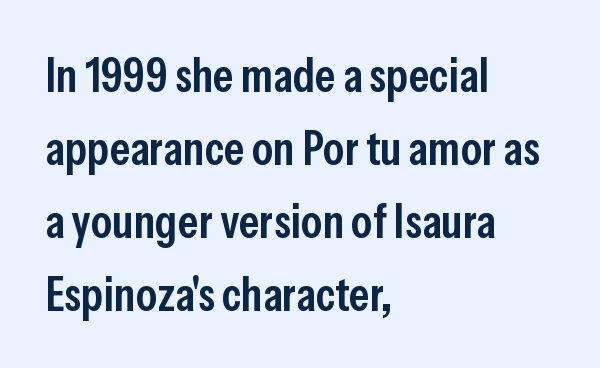
{"serif": "no", "italic": "no", "bold": "semi", "weight": "semibold", "width": "condensed", "stroke_contrast": "low", "x_height": "medium", "monospaced": "no", "underline": "no", "align": "left", "line_spacing": "normal", "line_spacing_ratio": 1.52, "letter_spacing": "normal", "letter_spacing_em": 0.0, "glyph_px": 48}
